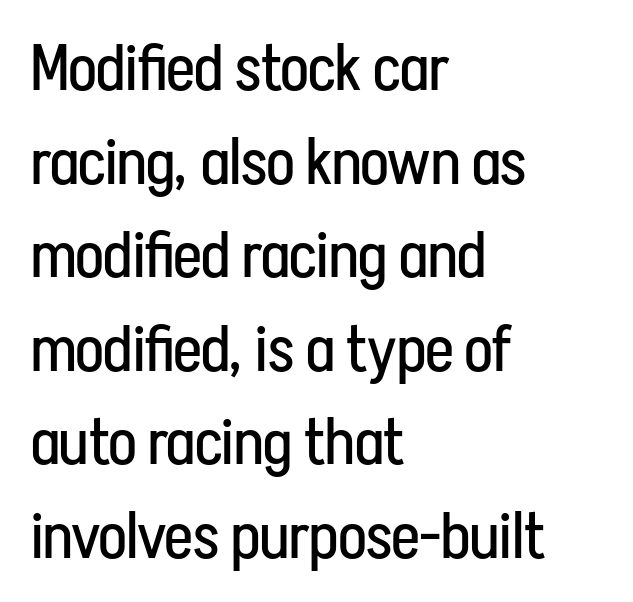
Q: Is the text bold? A: No.
Q: Is the text italic (slanted)? A: No, it is upright.
Q: Is the typeface a serif or a sans-serif typeface? A: Sans-serif.
Q: Is the text underlined? A: No.
Q: How is the paragraph aligned? A: Left-aligned.
Q: Is the spacing between letters normal or unusually wide? A: Normal.
Q: Is the spacing between lines tight, normal or loose? A: Normal.
Q: Width (condensed, normal, or wide)? A: Condensed.
Q: Stroke contrast? A: Low.
Q: x-height? A: Medium.
Q: Monospaced? A: No.
